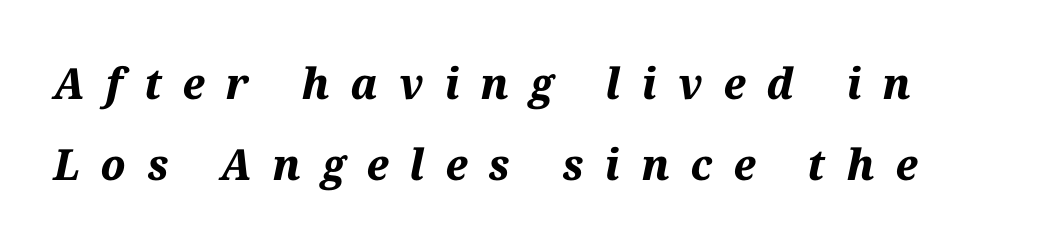
Q: Is the text bold? A: Yes.
Q: Is the text italic (slanted)? A: Yes, it leans right by about 12 degrees.
Q: Is the text underlined? A: No.
Q: Is the spacing between letters normal or unusually wide? A: Unusually wide.
Q: Width (condensed, normal, or wide)? A: Normal.
Q: Stroke contrast? A: Medium.
Q: x-height? A: Medium.
Q: Monospaced? A: No.
